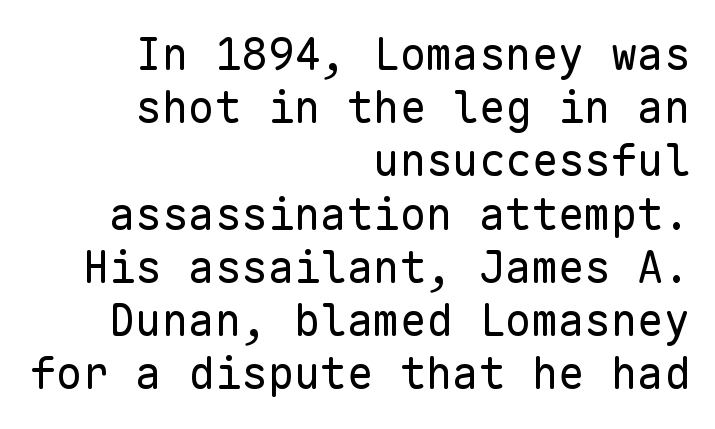
The image shows 44 px regular-weight sans-serif type, upright, monospaced; set right-aligned, line spacing 1.21x, normal letter spacing, not underlined; low stroke contrast and a medium x-height.
